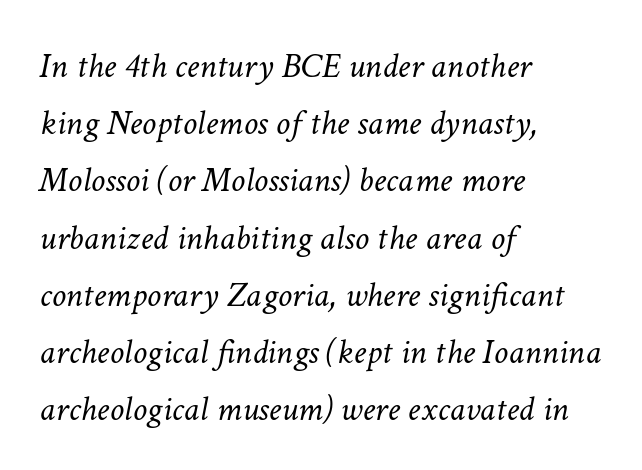
{"italic": "yes", "lean": "right", "slant_degrees": 11, "bold": "no", "weight": "light", "width": "normal", "stroke_contrast": "low", "x_height": "medium", "monospaced": "no", "underline": "no", "align": "left", "line_spacing": "normal", "line_spacing_ratio": 1.59, "letter_spacing": "normal", "letter_spacing_em": 0.0, "glyph_px": 36}
